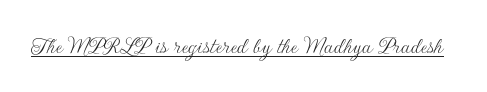
Q: Is the text bold? A: No.
Q: Is the text italic (slanted)? A: Yes.
Q: Is the text underlined? A: Yes.
Q: Is the spacing between letters normal or unusually wide? A: Normal.
